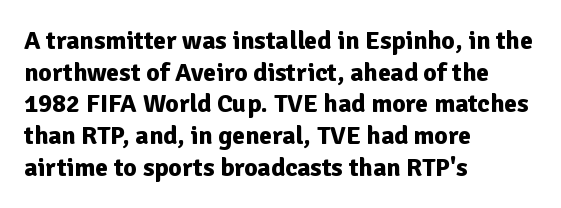
The image shows 26 px bold type, upright; set left-aligned, line spacing 1.22x, normal letter spacing, not underlined.
